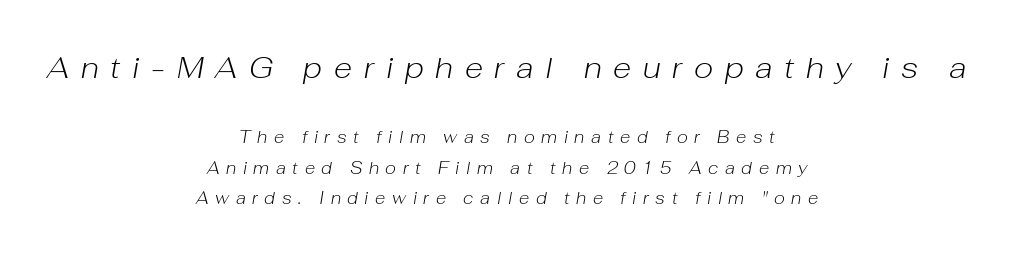
The image shows 30 px light type, italic (leaning right); set centered, line spacing 1.8x, unusually wide letter spacing (+0.39 em), not underlined; the first (top) block is 1.76x larger; low stroke contrast and a medium x-height.
